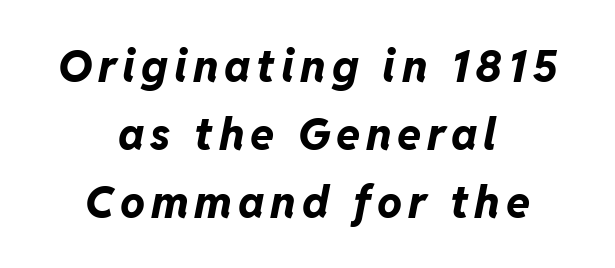
Honestly, the row spacing looks completely unremarkable. Look at the stroke-to-counter ratio: heavy, a bold. The zone under the glyphs is completely vacant. Is the block centered? Yes — each line is placed symmetrically about the middle. Emphasis-style slanted type is in use.
